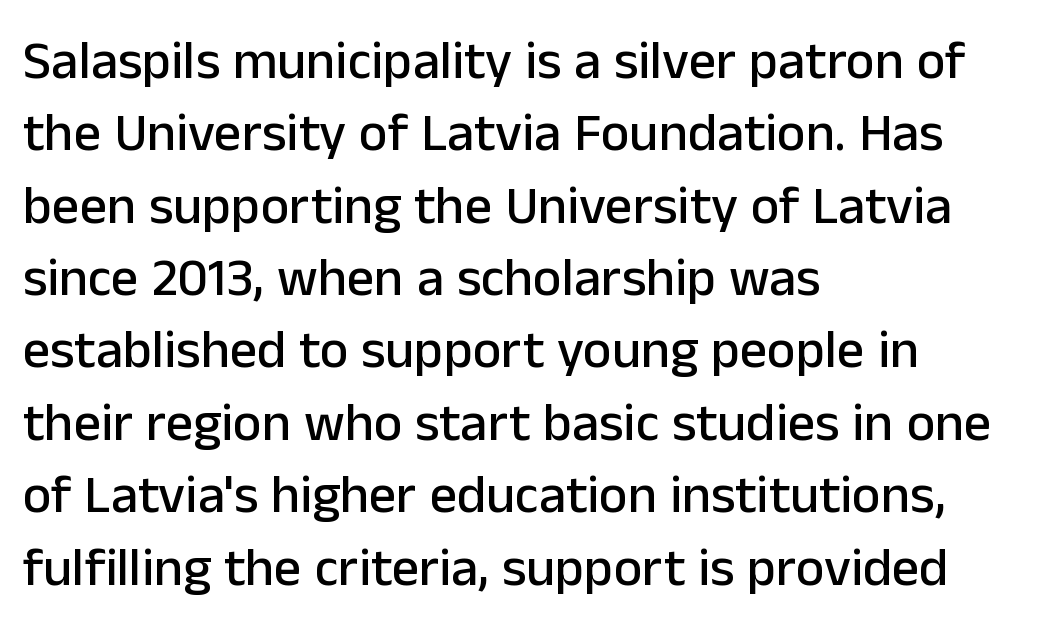
The image shows 54 px sans-serif type, upright; set left-aligned, normal line spacing (1.34x), normal letter spacing, not underlined; low stroke contrast and a medium x-height.
